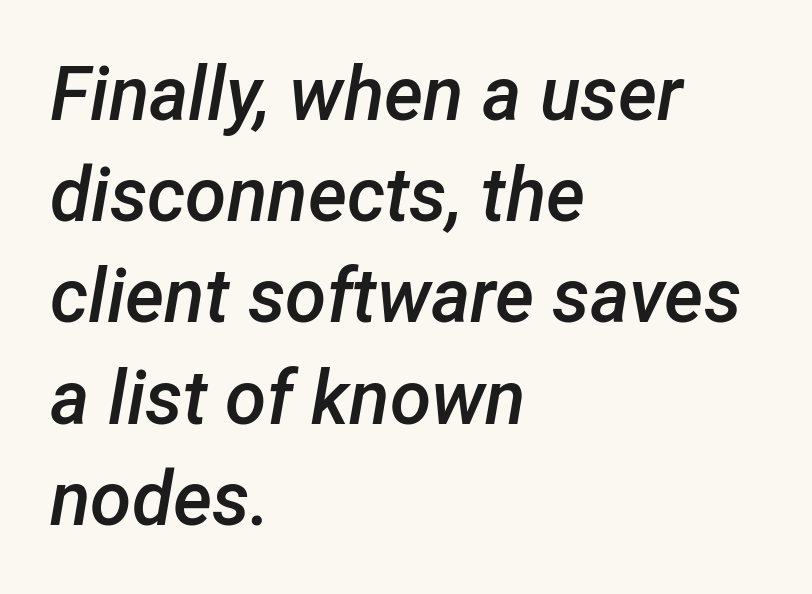
The rendering uses a moderate line-height, typical for paragraphs. These lines are rendered in a variable-pitch font. The glyphs are unaccompanied by any horizontal stroke below them. The text block is weighted toward the left margin, trailing off unevenly rightward. Notice how the stems are inclined rather than vertical — that's the hallmark of italics.
